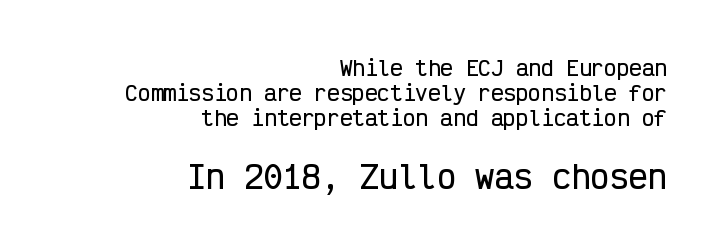
{"serif": "no", "italic": "no", "width": "condensed", "stroke_contrast": "low", "x_height": "medium", "monospaced": "yes", "underline": "no", "align": "right", "line_spacing_ratio": 1.19, "letter_spacing": "normal", "letter_spacing_em": 0.0, "larger_block": "second", "size_ratio": 1.52, "glyph_px": 32}
